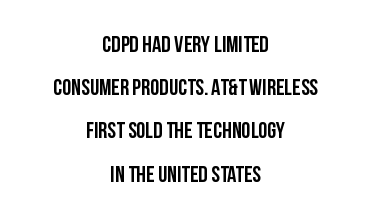
Q: Is the text italic (slanted)? A: No, it is upright.
Q: Is the text underlined? A: No.
Q: How is the paragraph aligned? A: Centered.
Q: Is the spacing between letters normal or unusually wide? A: Normal.
